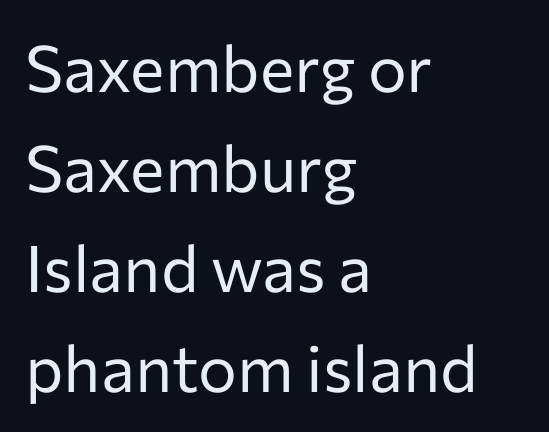
Q: Is the text bold? A: No.
Q: Is the text italic (slanted)? A: No, it is upright.
Q: Is the typeface a serif or a sans-serif typeface? A: Sans-serif.
Q: Is the text underlined? A: No.
Q: How is the paragraph aligned? A: Left-aligned.
Q: Is the spacing between letters normal or unusually wide? A: Normal.
Q: Is the spacing between lines tight, normal or loose? A: Normal.
Q: Width (condensed, normal, or wide)? A: Normal.
Q: Stroke contrast? A: Low.
Q: x-height? A: Medium.
Q: Monospaced? A: No.
